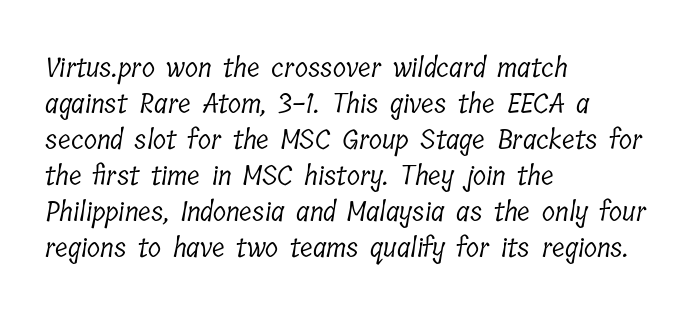
Q: Is the text bold? A: No.
Q: Is the text underlined? A: No.
Q: How is the paragraph aligned? A: Left-aligned.
Q: Is the spacing between letters normal or unusually wide? A: Normal.
Q: Is the spacing between lines tight, normal or loose? A: Normal.
